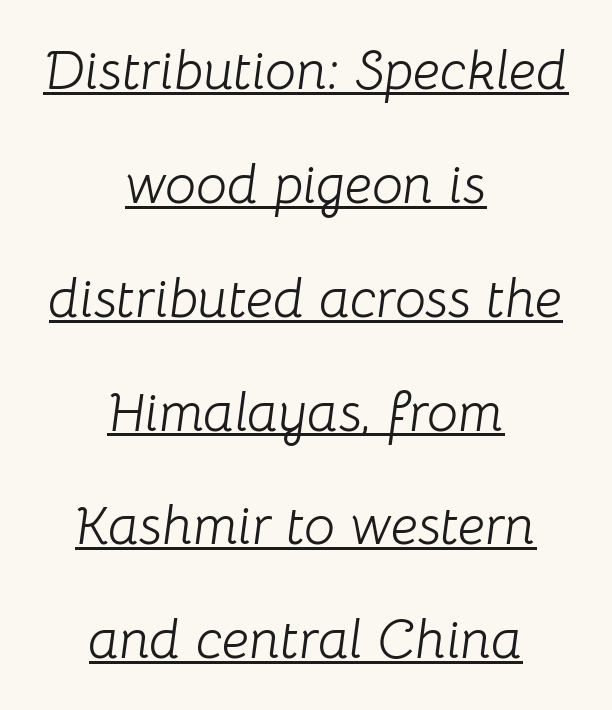
The image shows 55 px light type, italic (leaning right); set centered, loose line spacing (2.07x), normal letter spacing, underlined; low stroke contrast and a medium x-height.
